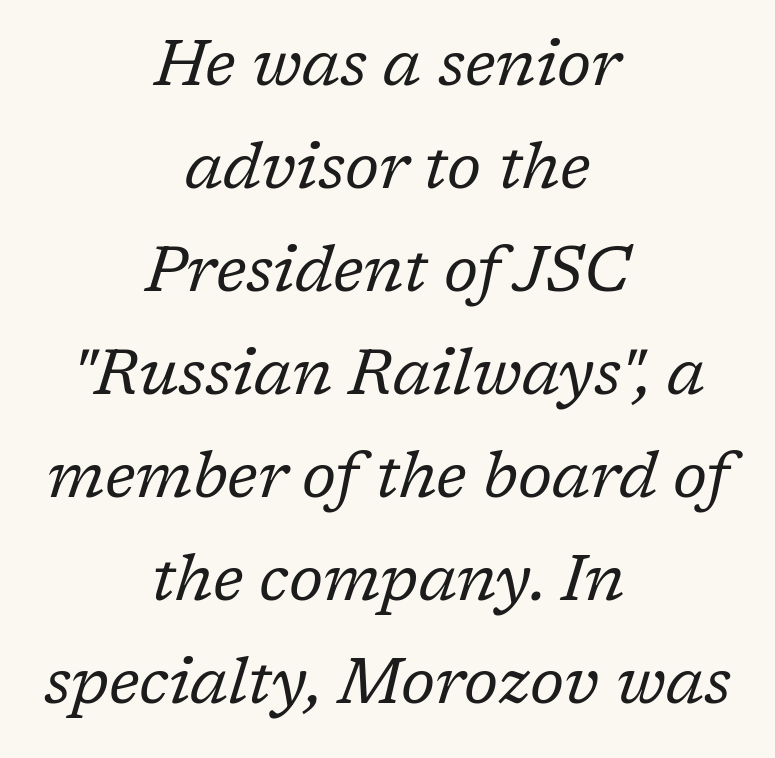
Q: Is the text bold? A: No.
Q: Is the text italic (slanted)? A: Yes, it leans right by about 17 degrees.
Q: Is the typeface a serif or a sans-serif typeface? A: Serif.
Q: Is the text underlined? A: No.
Q: How is the paragraph aligned? A: Centered.
Q: Is the spacing between letters normal or unusually wide? A: Normal.
Q: Is the spacing between lines tight, normal or loose? A: Normal.
Q: Width (condensed, normal, or wide)? A: Normal.
Q: Stroke contrast? A: Low.
Q: x-height? A: Medium.
Q: Monospaced? A: No.
